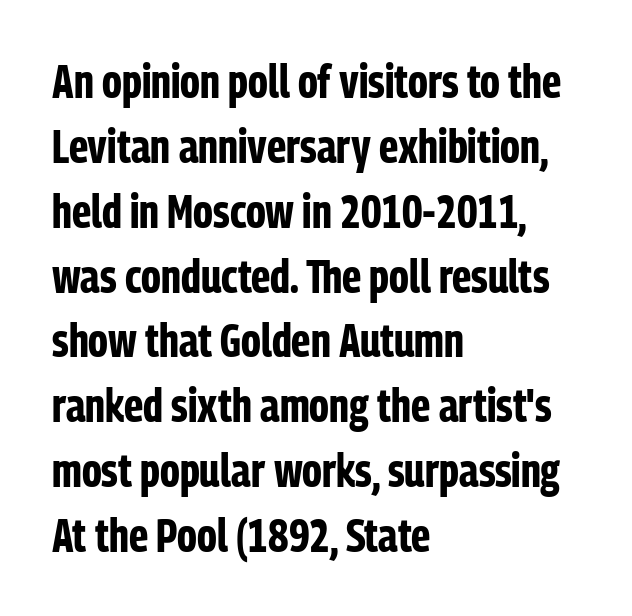
The image shows 47 px bold, condensed sans-serif type, upright; set left-aligned, normal line spacing (1.38x), normal letter spacing, not underlined; low stroke contrast and a medium x-height.
